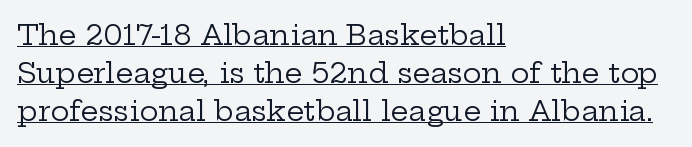
Unlike a clean sans, this face finishes its strokes with serifs. Underlining? Definitely there. A student would call this left alignment; a typographer would say flush left, rag right. Weight: not bold — regular or lighter. Rows of type keep a routine distance in the vertical direction. The face used here is proportionally spaced, like ordinary book or web type.
